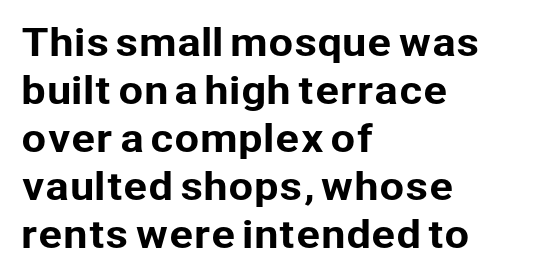
{"serif": "no", "italic": "no", "width": "normal", "stroke_contrast": "low", "x_height": "medium", "monospaced": "no", "underline": "no", "align": "left", "line_spacing": "normal", "line_spacing_ratio": 1.33, "letter_spacing": "normal", "letter_spacing_em": 0.0, "glyph_px": 36}
